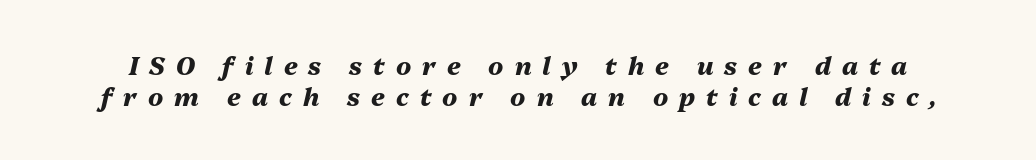
Q: Is the text bold? A: Yes.
Q: Is the text italic (slanted)? A: Yes, it leans right by about 13 degrees.
Q: Is the text underlined? A: No.
Q: Is the spacing between letters normal or unusually wide? A: Unusually wide.
Q: Is the spacing between lines tight, normal or loose? A: Normal.
